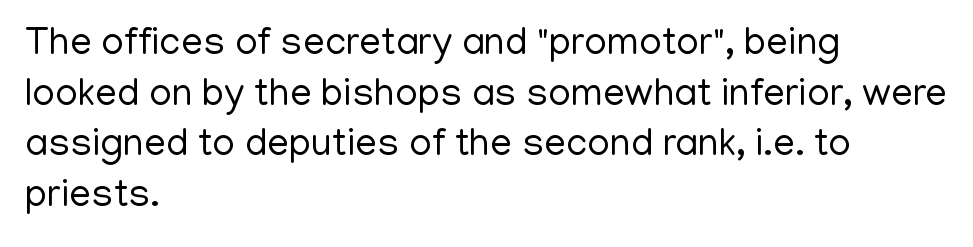
Proportional: the letters do not fall into vertical columns. You can tell from the bare stems that sans-serif type was used. You can tell it's not italic because the verticals are truly vertical. The lines are quadded left. Beneath every word, the page is bare.
